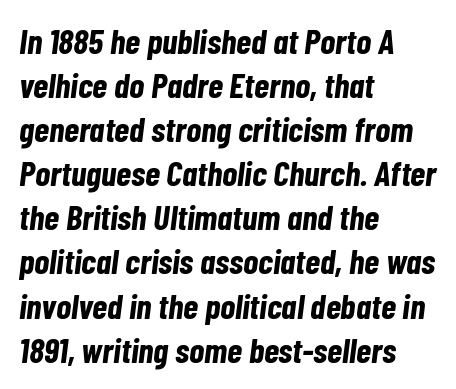
{"italic": "yes", "lean": "right", "slant_degrees": 7, "bold": "yes", "weight": "bold", "width": "condensed", "stroke_contrast": "low", "x_height": "medium", "monospaced": "no", "underline": "no", "align": "left", "line_spacing": "normal", "line_spacing_ratio": 1.26, "letter_spacing": "normal", "letter_spacing_em": 0.0, "glyph_px": 35}
